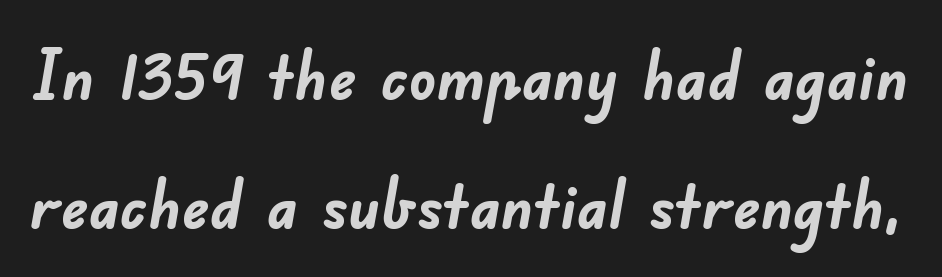
Line spacing here is loose. Varying glyph widths throughout — classic text-font behaviour. The zone under the glyphs is completely vacant. Typographic density is high because the face is bold.
